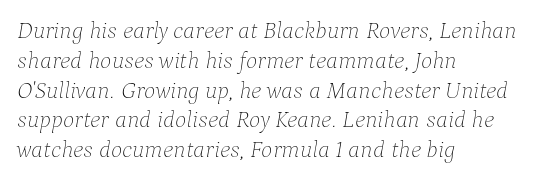
When letters slant like this, we call the style italic. The passage shown has conventional tracking throughout. The font is comparable to plain body text, perhaps lighter. These lines are set flush left with a ragged right edge. Check the space under the baseline: it is left empty.
